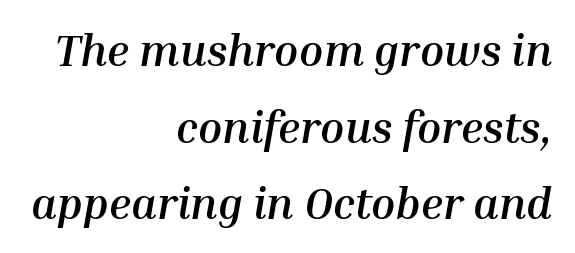
A dark, heavy texture on the line: the type is bold. Only glyphs here, with clear space below each row. The text carries the slant typical of an italic or oblique font. This sample has the flowing, uneven cadence of proportional lettering.
